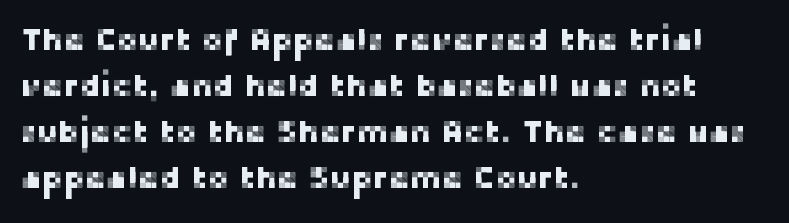
{"serif": "no", "italic": "no", "width": "normal", "stroke_contrast": "low", "x_height": "medium", "monospaced": "no", "underline": "no", "align": "left", "line_spacing": "normal", "line_spacing_ratio": 1.44, "letter_spacing": "normal", "letter_spacing_em": 0.0, "glyph_px": 32}
